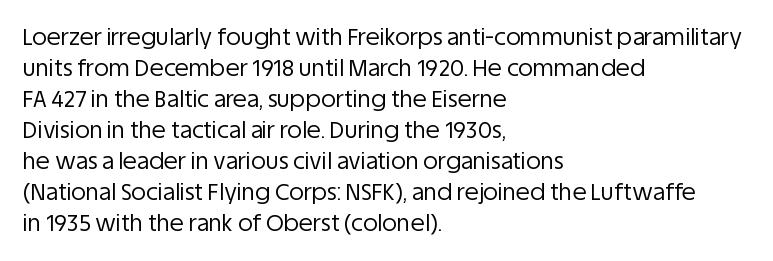
The image shows 23 px text type, upright; set left-aligned, normal line spacing (1.35x), normal letter spacing, not underlined.
